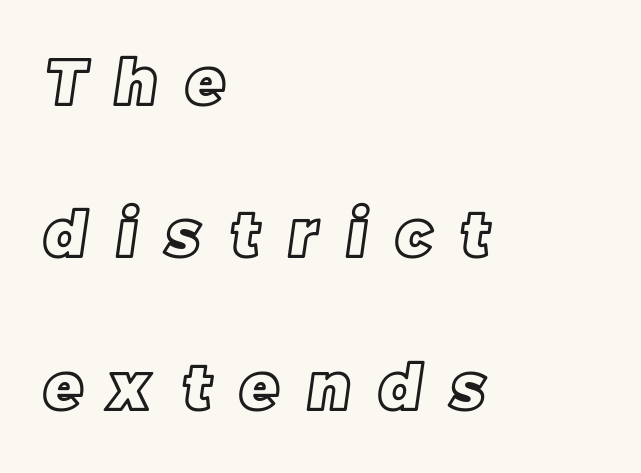
The image shows 63 px text type; set left-aligned, loose line spacing (2.42x), unusually wide letter spacing (+0.46 em), not underlined; a large x-height.
